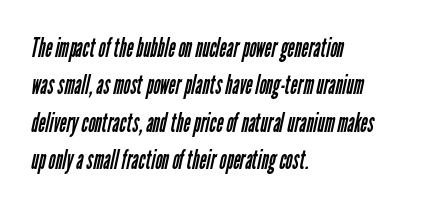
The image shows 27 px text type; set left-aligned, normal line spacing (1.38x), normal letter spacing, not underlined.
